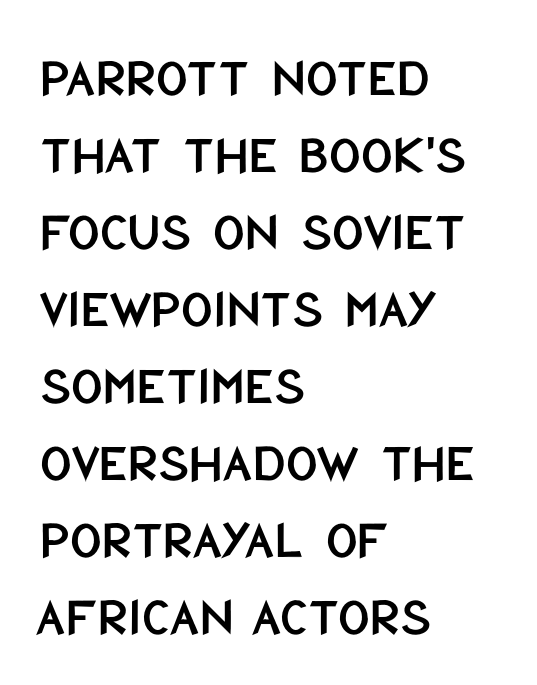
{"serif": "no", "italic": "no", "width": "condensed", "stroke_contrast": "low", "x_height": "large", "monospaced": "no", "underline": "no", "align": "left", "line_spacing": "normal", "line_spacing_ratio": 1.4, "letter_spacing": "normal", "letter_spacing_em": 0.0, "glyph_px": 55}
